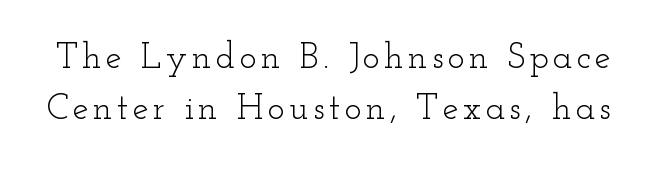
Q: Is the text bold? A: No.
Q: Is the text italic (slanted)? A: No, it is upright.
Q: Is the typeface a serif or a sans-serif typeface? A: Serif.
Q: Is the text underlined? A: No.
Q: Is the spacing between lines tight, normal or loose? A: Normal.
Q: Width (condensed, normal, or wide)? A: Wide.
Q: Stroke contrast? A: Low.
Q: x-height? A: Small.
Q: Monospaced? A: No.
